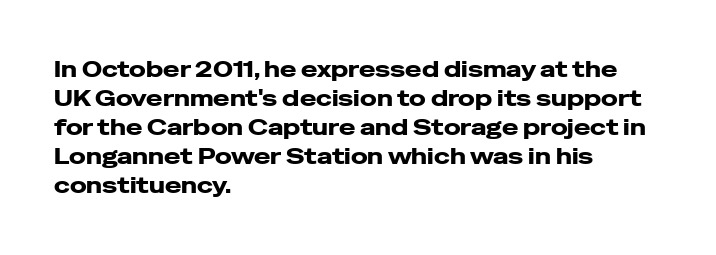
I'd describe the lettering as bold — thick and assertive. Line starts are locked; line ends wander. Nope, not italic — everything's standing straight. Only glyphs here, with clear space below each row.
